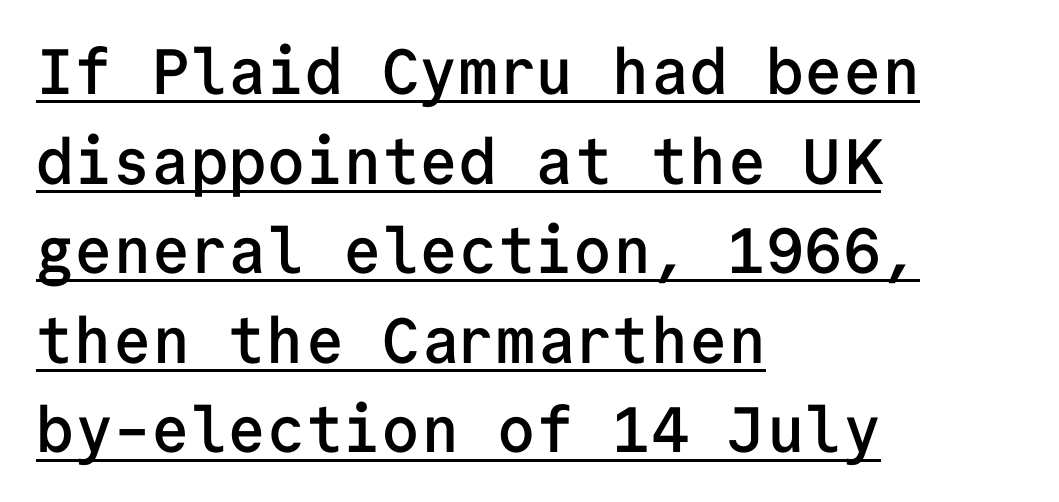
The image shows 64 px semibold sans-serif type, upright, monospaced; set left-aligned, normal line spacing (1.4x), normal letter spacing, underlined; low stroke contrast and a medium x-height.
